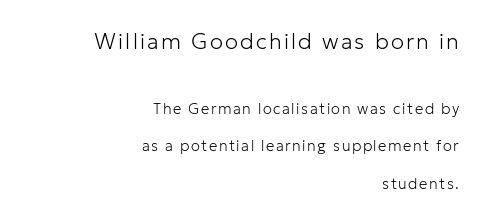
A clean baseline with only descenders dipping below it. The composition opens big and finishes small. Unbolded letterforms with no extra heft. The compositor pushed each line to the right boundary. The passage shown stacks its lines with a broad gap. When letters stand straight like this, we call the style roman or upright.
